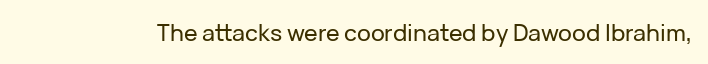
Q: Is the text italic (slanted)? A: No, it is upright.
Q: Is the text underlined? A: No.
Q: Is the spacing between letters normal or unusually wide? A: Normal.
